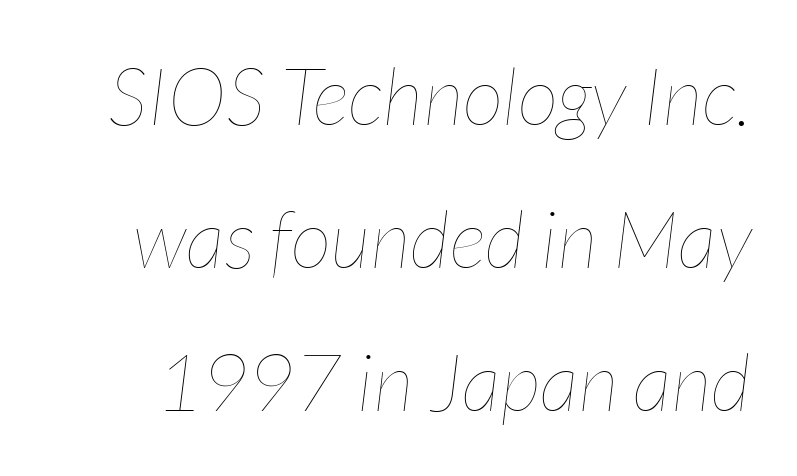
{"italic": "yes", "lean": "right", "slant_degrees": 7, "bold": "no", "weight": "thin", "width": "condensed", "stroke_contrast": "low", "x_height": "medium", "monospaced": "no", "underline": "no", "line_spacing_ratio": 1.79, "letter_spacing": "normal", "letter_spacing_em": 0.0, "glyph_px": 80}
